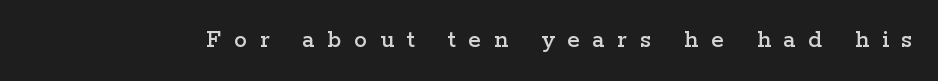
Nobody drew a line under any word here. The line texture is sparse and dotted thanks to wide tracking. The lettering holds an erect, upright posture throughout.
